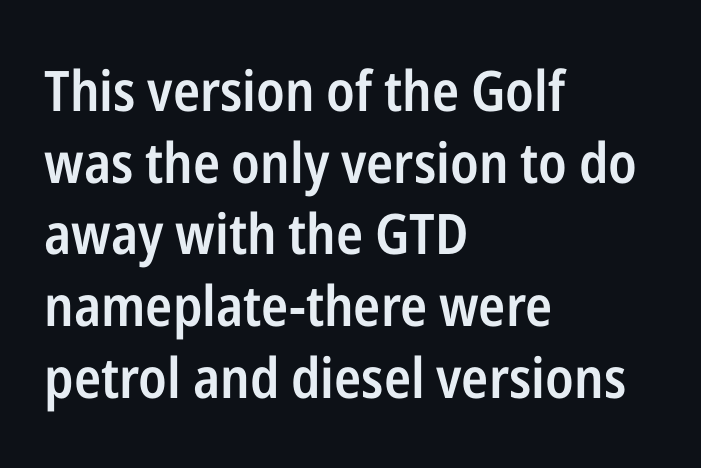
Q: Is the text bold? A: Semi-bold.
Q: Is the text italic (slanted)? A: No, it is upright.
Q: Is the typeface a serif or a sans-serif typeface? A: Sans-serif.
Q: Is the text underlined? A: No.
Q: How is the paragraph aligned? A: Left-aligned.
Q: Is the spacing between letters normal or unusually wide? A: Normal.
Q: Is the spacing between lines tight, normal or loose? A: Normal.
Q: Width (condensed, normal, or wide)? A: Condensed.
Q: Stroke contrast? A: Low.
Q: x-height? A: Medium.
Q: Monospaced? A: No.
